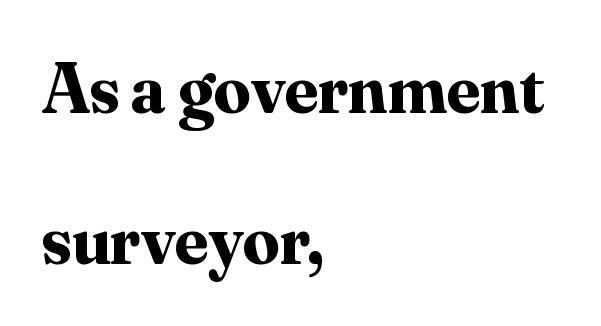
Q: Is the text bold? A: Yes.
Q: Is the text italic (slanted)? A: No, it is upright.
Q: Is the typeface a serif or a sans-serif typeface? A: Serif.
Q: Is the text underlined? A: No.
Q: How is the paragraph aligned? A: Left-aligned.
Q: Is the spacing between letters normal or unusually wide? A: Normal.
Q: Is the spacing between lines tight, normal or loose? A: Loose.
Q: Width (condensed, normal, or wide)? A: Normal.
Q: Stroke contrast? A: Medium.
Q: x-height? A: Small.
Q: Monospaced? A: No.
